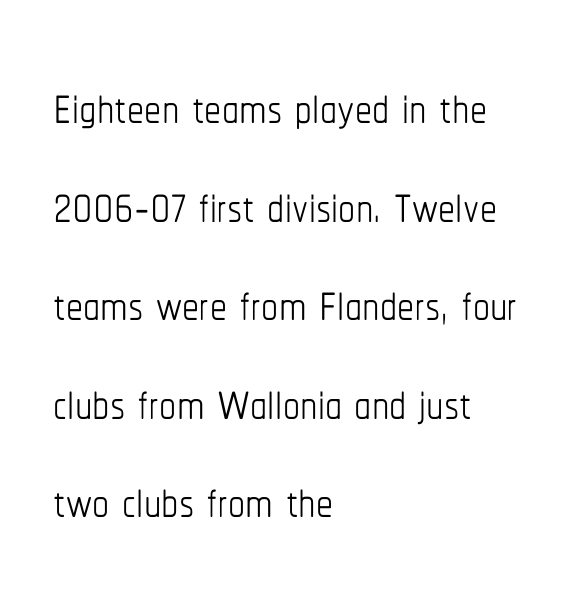
{"italic": "no", "bold": "no", "weight": "thin", "width": "condensed", "stroke_contrast": "low", "x_height": "medium", "monospaced": "no", "underline": "no", "align": "left", "line_spacing": "normal", "line_spacing_ratio": 1.45, "letter_spacing": "normal", "letter_spacing_em": 0.0, "glyph_px": 68}
